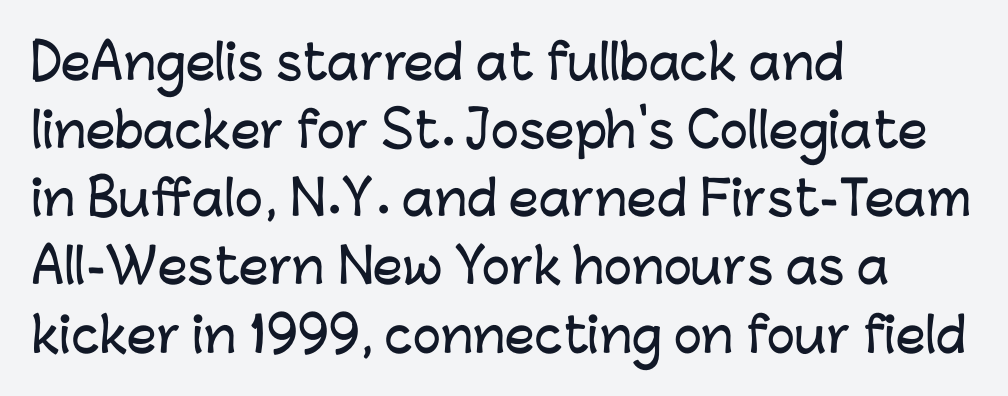
A typesetter would call this leading conventional body-copy spacing. This is roman type, the default non-slanted kind. The letters carry no serifs — their stems end cleanly without finishing strokes. Descenders hang freely into open space.
